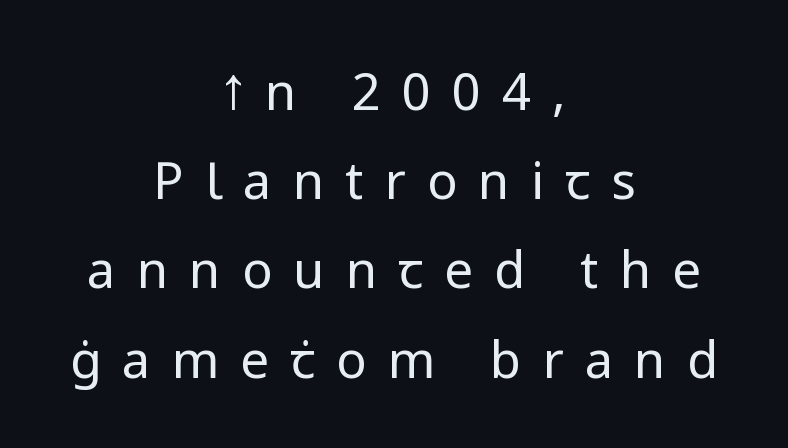
In terms of posture, this sample is upright. This sample uses a sans-serif face. Plain, unruled lines of type. The rendering uses natural spacing where letterforms have individual widths.
